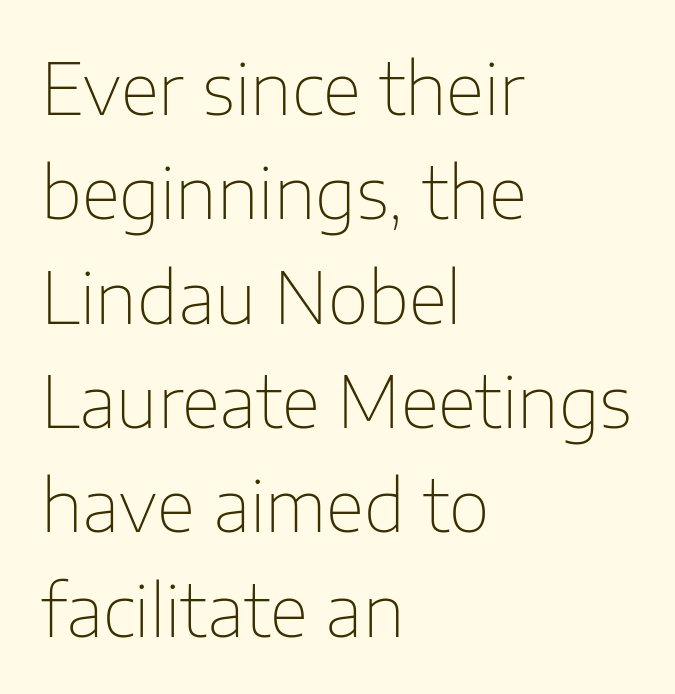
Interline gaps are of average width in this sample. You can tell it's not italic because the verticals are truly vertical. Inter-character spacing is left at the font's built-in metrics. This rendering features lettering with no underline. In CSS terms this would be text-align: left. Spacing verdict: proportional, widths tailored to each character.
